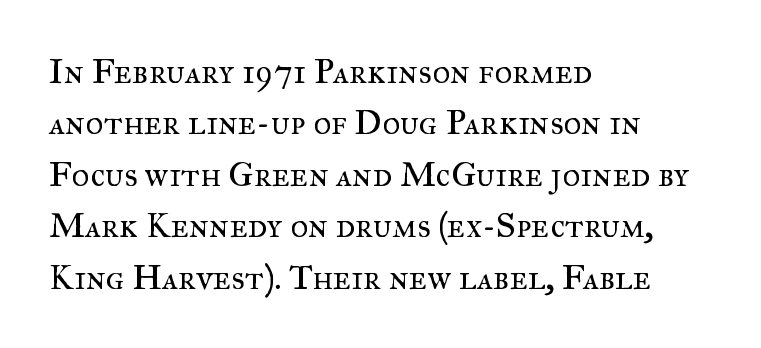
Q: Is the text bold? A: No.
Q: Is the text italic (slanted)? A: No, it is upright.
Q: Is the typeface a serif or a sans-serif typeface? A: Serif.
Q: Is the text underlined? A: No.
Q: How is the paragraph aligned? A: Left-aligned.
Q: Is the spacing between letters normal or unusually wide? A: Normal.
Q: Is the spacing between lines tight, normal or loose? A: Normal.
Q: Width (condensed, normal, or wide)? A: Normal.
Q: Stroke contrast? A: Medium.
Q: x-height? A: Small.
Q: Monospaced? A: No.
